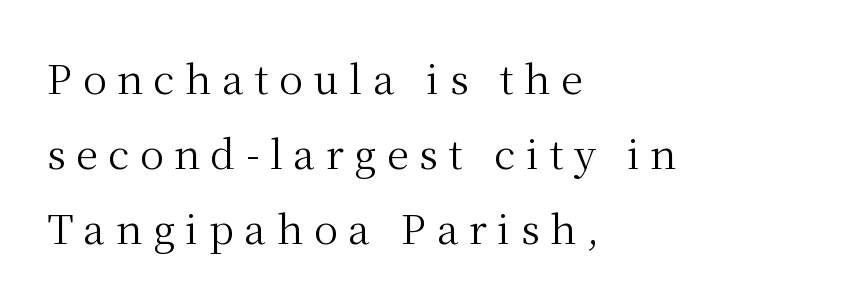
{"serif": "yes", "italic": "no", "bold": "no", "weight": "regular", "width": "normal", "stroke_contrast": "medium", "x_height": "medium", "monospaced": "no", "underline": "no", "align": "left", "line_spacing_ratio": 1.88, "letter_spacing": "wide", "letter_spacing_em": 0.26, "glyph_px": 40}
